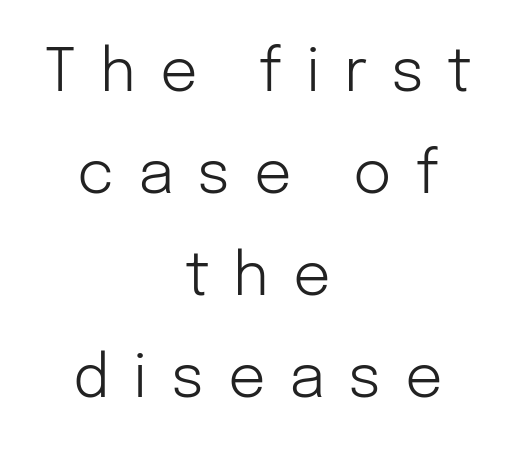
I'd call this a sans setting — the letters go barefoot. Notice how the stems are strictly vertical — no italics here. A bare baseline throughout the passage. Think of a printed novel: that variable character pitch is what you see here. Each word looks stretched out because of the extra space between its letters. Visually the block forms a symmetrical silhouette, jagged on both flanks.
